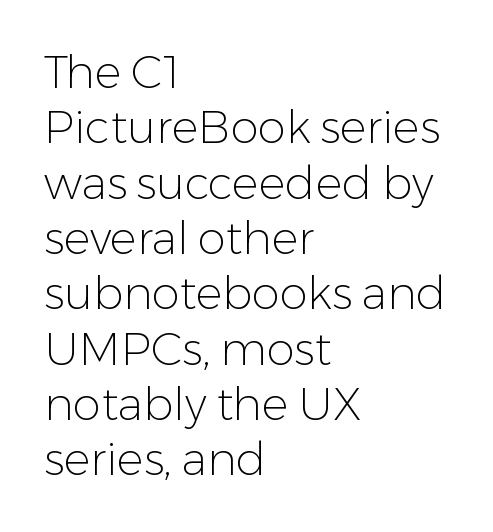
Has an underline been added? It has not. A typesetter would call this zero additional tracking. Note the varied advance widths — an 'i' is clearly narrower than an 'm'. A typesetter would label this face a sans.
